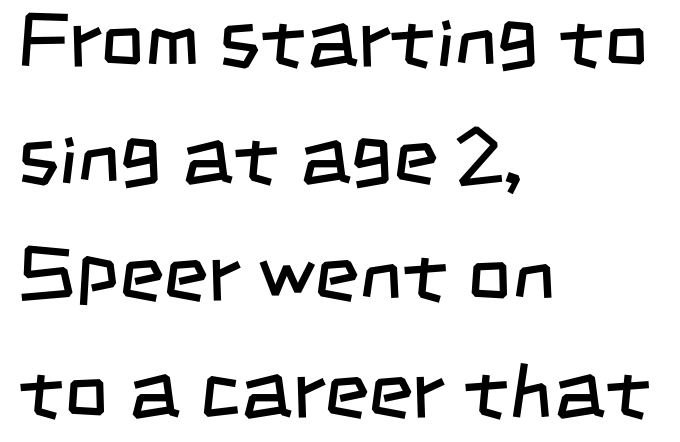
Q: Is the text bold? A: No.
Q: Is the typeface a serif or a sans-serif typeface? A: Sans-serif.
Q: Is the text underlined? A: No.
Q: How is the paragraph aligned? A: Left-aligned.
Q: Is the spacing between letters normal or unusually wide? A: Normal.
Q: Is the spacing between lines tight, normal or loose? A: Normal.
Q: Width (condensed, normal, or wide)? A: Condensed.
Q: Stroke contrast? A: Low.
Q: x-height? A: Large.
Q: Monospaced? A: No.
